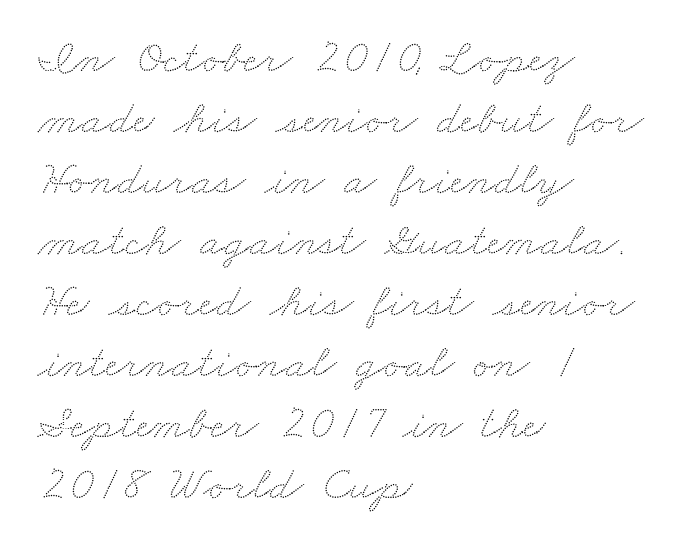
Q: Is the text underlined? A: No.
Q: How is the paragraph aligned? A: Left-aligned.
Q: Is the spacing between letters normal or unusually wide? A: Normal.
Q: Is the spacing between lines tight, normal or loose? A: Normal.
Q: Width (condensed, normal, or wide)? A: Wide.
Q: Stroke contrast? A: Low.
Q: x-height? A: Small.
Q: Monospaced? A: No.
